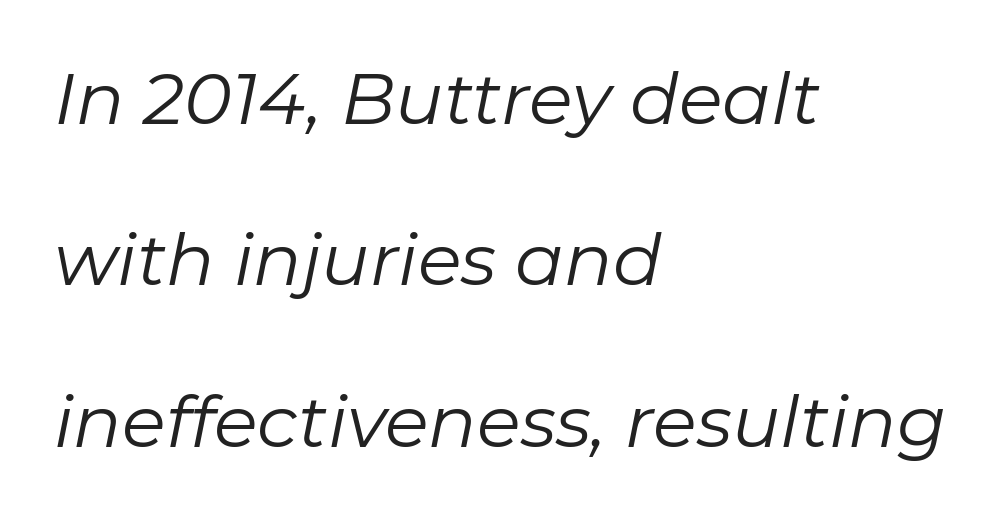
{"italic": "yes", "lean": "right", "slant_degrees": 11, "bold": "no", "weight": "regular", "width": "normal", "stroke_contrast": "low", "x_height": "medium", "monospaced": "no", "underline": "no", "align": "left", "line_spacing": "loose", "line_spacing_ratio": 2.24, "letter_spacing": "normal", "letter_spacing_em": 0.0, "glyph_px": 72}
